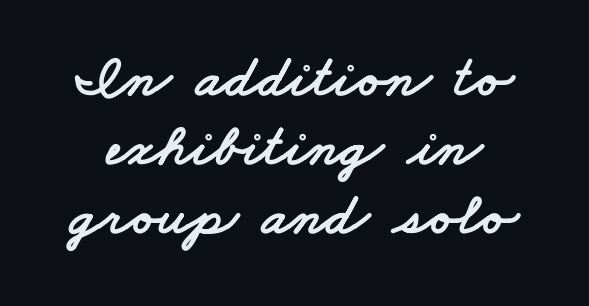
{"serif": "no", "width": "wide", "stroke_contrast": "low", "x_height": "small", "monospaced": "no", "underline": "no", "line_spacing": "tight", "line_spacing_ratio": 1.15, "letter_spacing": "normal", "letter_spacing_em": 0.0, "glyph_px": 60}
